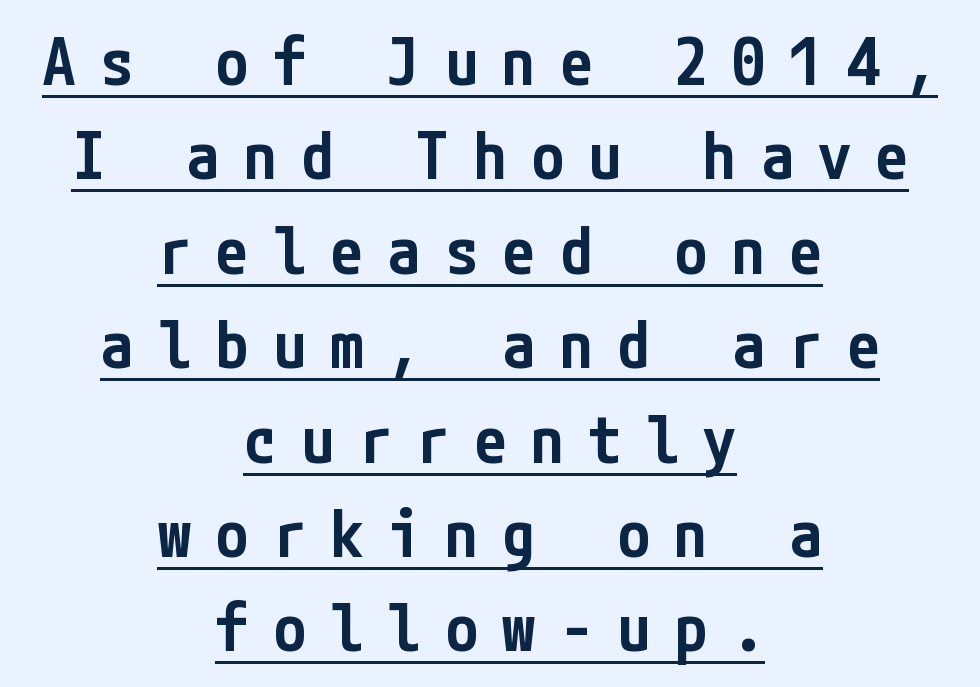
{"serif": "no", "italic": "no", "bold": "semi", "weight": "semibold", "width": "condensed", "stroke_contrast": "low", "x_height": "medium", "underline": "yes", "align": "center", "line_spacing": "normal", "line_spacing_ratio": 1.43, "letter_spacing": "wide", "letter_spacing_em": 0.37, "glyph_px": 66}
